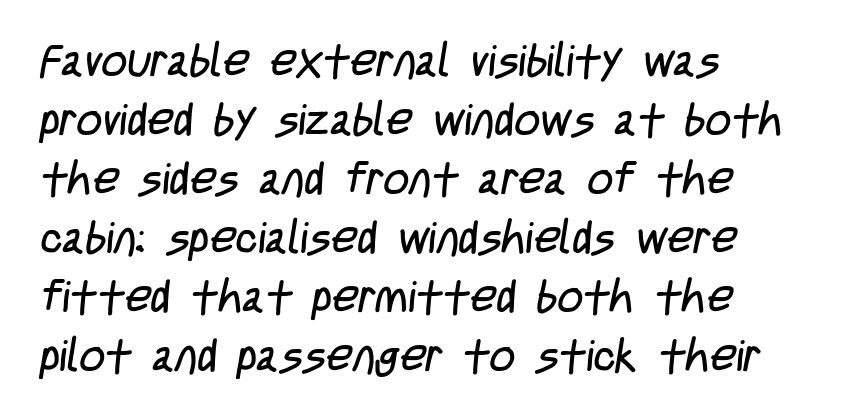
Q: Is the text bold? A: No.
Q: Is the typeface a serif or a sans-serif typeface? A: Sans-serif.
Q: Is the text underlined? A: No.
Q: How is the paragraph aligned? A: Left-aligned.
Q: Is the spacing between letters normal or unusually wide? A: Normal.
Q: Is the spacing between lines tight, normal or loose? A: Normal.
Q: Width (condensed, normal, or wide)? A: Condensed.
Q: Stroke contrast? A: Low.
Q: x-height? A: Large.
Q: Monospaced? A: No.
